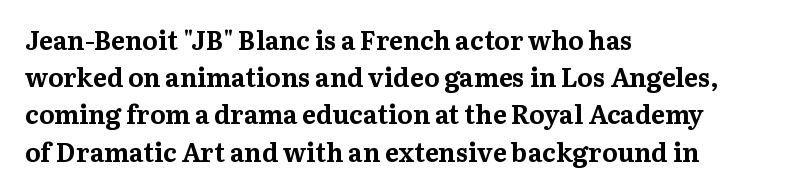
Notice how descenders clear the ascenders below comfortably — that's standard leading. Compared with an ordinary text face, these strokes are far heavier — a full bold. Compared with typical body copy, the letter spacing here is the same. Italic: no, the glyphs are upright roman. The rag falls on the right side of this text block. Descenders hang freely into open space.
